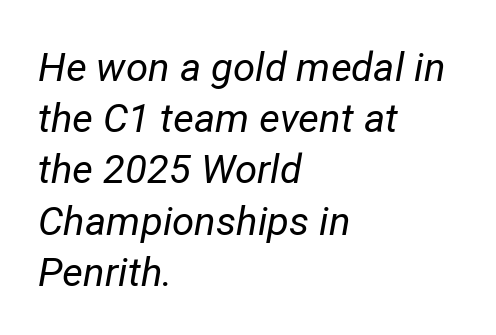
The image shows 40 px regular-weight type, italic (leaning right); set left-aligned, normal line spacing (1.28x), normal letter spacing, not underlined; low stroke contrast and a medium x-height.
